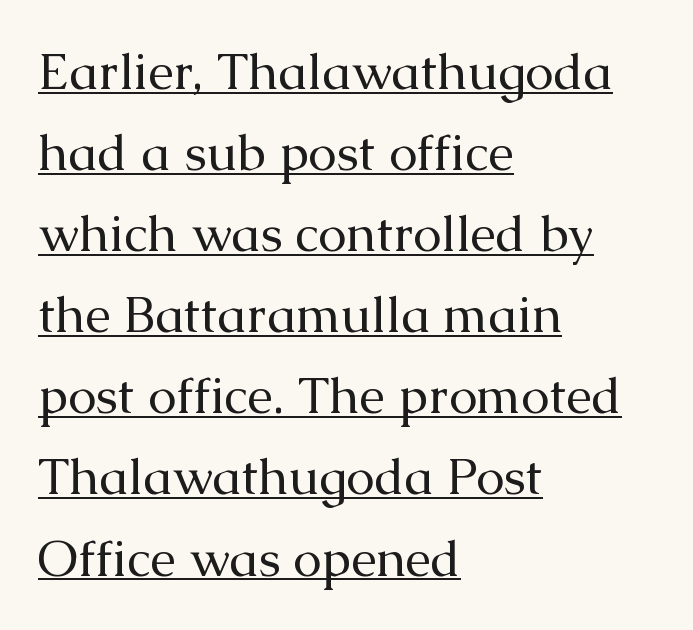
{"serif": "yes", "italic": "no", "bold": "no", "weight": "regular", "width": "normal", "stroke_contrast": "medium", "x_height": "medium", "monospaced": "no", "underline": "yes", "align": "left", "line_spacing": "normal", "line_spacing_ratio": 1.59, "letter_spacing": "normal", "letter_spacing_em": 0.0, "glyph_px": 51}
